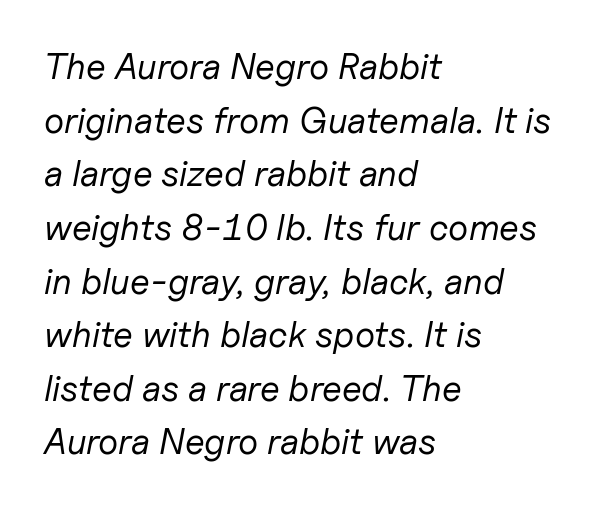
{"italic": "yes", "lean": "right", "slant_degrees": 11, "bold": "no", "weight": "regular", "width": "normal", "stroke_contrast": "low", "x_height": "medium", "monospaced": "no", "underline": "no", "align": "left", "line_spacing": "normal", "line_spacing_ratio": 1.49, "letter_spacing": "normal", "letter_spacing_em": 0.0, "glyph_px": 36}
